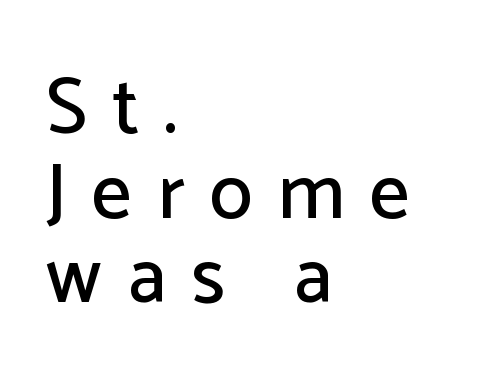
{"serif": "no", "italic": "no", "width": "normal", "stroke_contrast": "low", "x_height": "medium", "monospaced": "no", "underline": "no", "align": "left", "line_spacing": "tight", "line_spacing_ratio": 1.07, "letter_spacing": "wide", "letter_spacing_em": 0.32, "glyph_px": 79}
